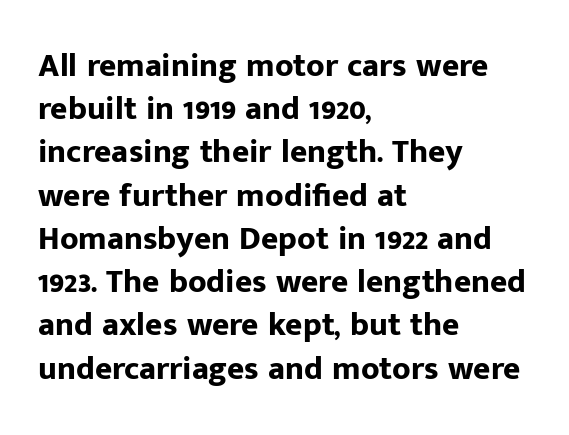
Observe the absence of serifs on each vertical stroke in this sample. Default kerning and tracking; the words read as compact shapes. Each letter keeps its own natural width here, so spacing adapts to shape. Heavy, bold letterforms.
